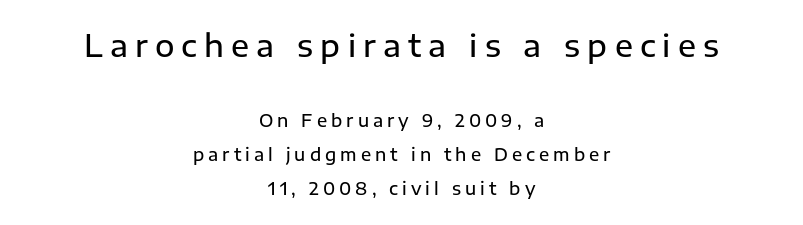
Does extra space separate the letters? Yes, quite a lot of it. No word sits above an underline. Alignment: centered. The letters carry no serifs — their stems end cleanly without finishing strokes. These lines were composed using upright roman letters.
